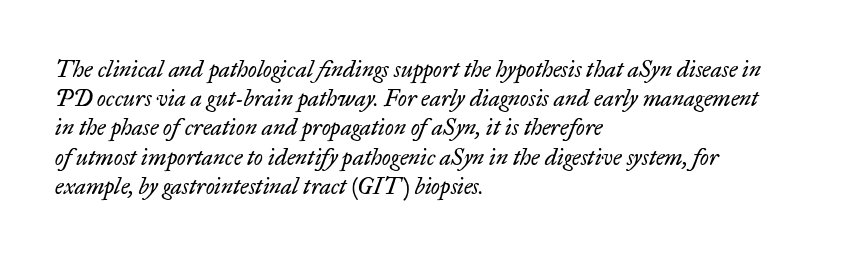
{"italic": "yes", "lean": "right", "slant_degrees": 17, "bold": "no", "underline": "no", "align": "left", "line_spacing": "normal", "line_spacing_ratio": 1.27, "letter_spacing": "normal", "letter_spacing_em": 0.0, "glyph_px": 23}
